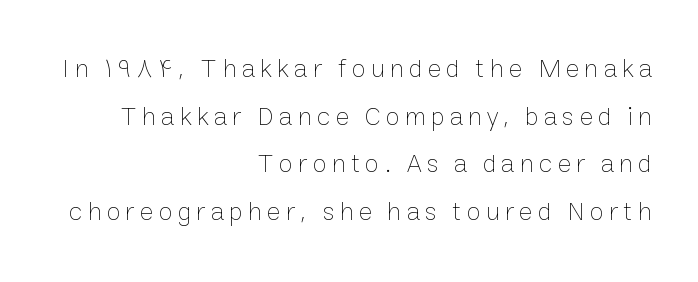
One-word summary of the alignment: right. These lines have a slow, spaced-out rhythm from letter to letter. Nope, not italic — everything's standing straight. Each stroke keeps to a modest, everyday thickness or less. Bare-footed words on every line.
